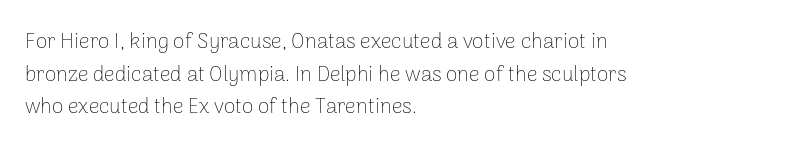
The axis of the letterforms is exactly vertical. Here the glyphs are tracked normally, forming tight word shapes. Descenders hang freely into open space. Line beginnings align vertically; line endings do not. The rows are spaced the way most documents space them.
